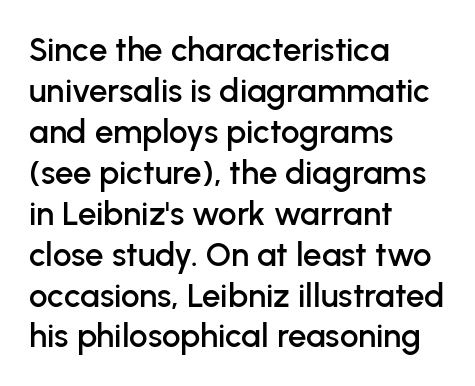
The image shows 33 px sans-serif type, upright; set left-aligned, line spacing 1.24x, normal letter spacing, not underlined; low stroke contrast and a medium x-height.
